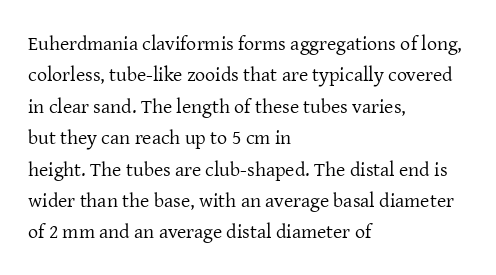
Line spacing here is normal. A typesetter would mark this as roman, not italic. The specimen omits any rule beneath the text block's lines. The rag falls on the right side of this text block. The characters are drawn with everyday or finer stroke widths.
